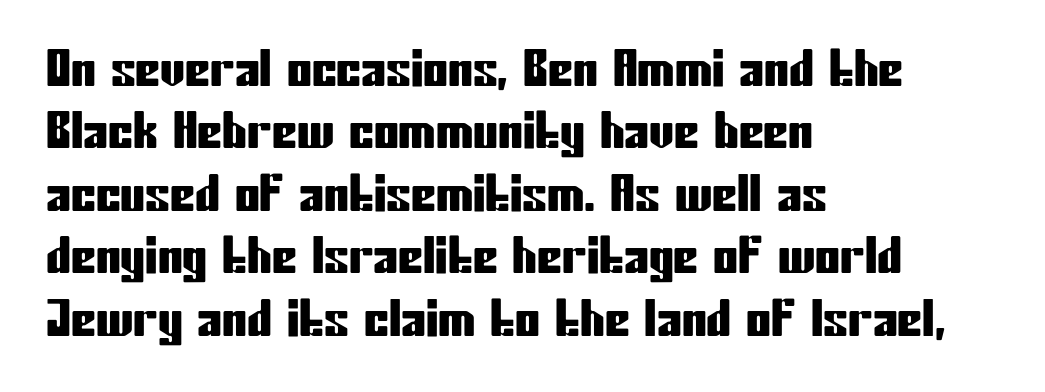
Q: Is the text italic (slanted)? A: No, it is upright.
Q: Is the typeface a serif or a sans-serif typeface? A: Sans-serif.
Q: Is the text underlined? A: No.
Q: How is the paragraph aligned? A: Left-aligned.
Q: Is the spacing between letters normal or unusually wide? A: Normal.
Q: Is the spacing between lines tight, normal or loose? A: Normal.
Q: Width (condensed, normal, or wide)? A: Condensed.
Q: Stroke contrast? A: Low.
Q: x-height? A: Medium.
Q: Monospaced? A: No.
